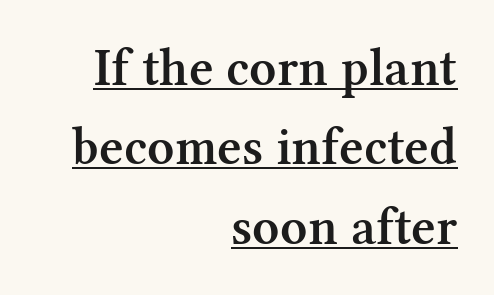
{"serif": "yes", "italic": "no", "bold": "semi", "weight": "semibold", "width": "normal", "stroke_contrast": "medium", "x_height": "medium", "monospaced": "no", "underline": "yes", "align": "right", "line_spacing": "normal", "line_spacing_ratio": 1.5, "letter_spacing": "normal", "letter_spacing_em": 0.0, "glyph_px": 53}
